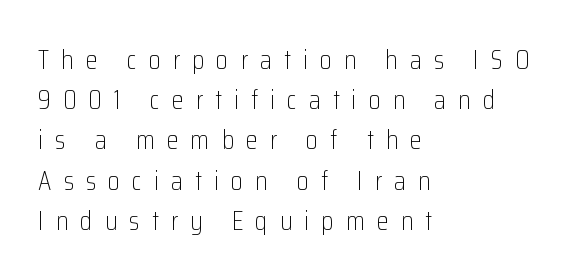
Q: Is the text bold? A: No.
Q: Is the text italic (slanted)? A: No, it is upright.
Q: Is the text underlined? A: No.
Q: How is the paragraph aligned? A: Left-aligned.
Q: Is the spacing between letters normal or unusually wide? A: Unusually wide.
Q: Is the spacing between lines tight, normal or loose? A: Normal.
